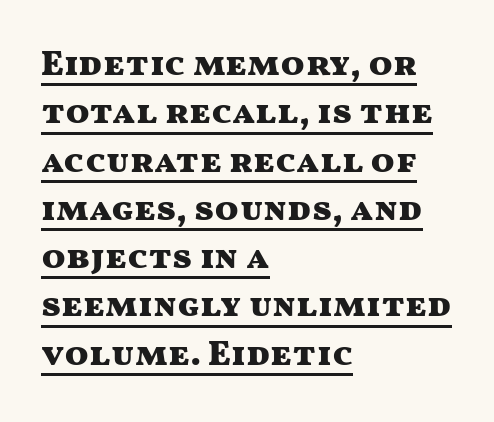
The image shows 35 px heavy, wide sans-serif type, upright; set left-aligned, normal line spacing (1.38x), normal letter spacing, underlined; medium stroke contrast and a medium x-height.
